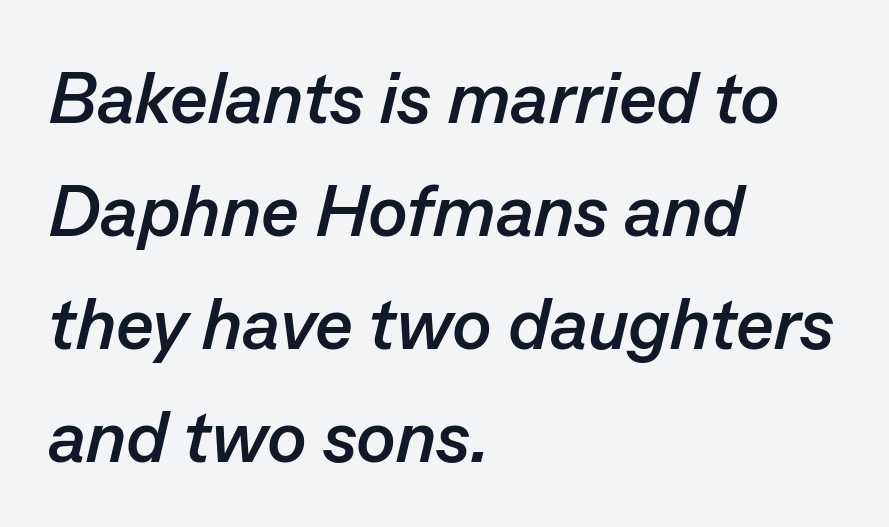
The image shows 73 px semibold type, italic (leaning right); set left-aligned, normal line spacing (1.55x), normal letter spacing, not underlined; low stroke contrast and a medium x-height.
